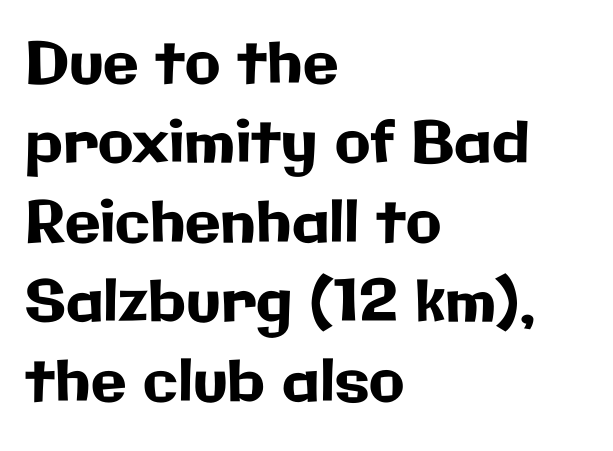
Note the varied advance widths — an 'i' is clearly narrower than an 'm'. The characters display no serif detailing; their extremities are plain. The space beneath each line is pristine and unruled. Evenly set lines give the paragraph a standard silhouette. The setting favours the left margin, as ordinary paragraphs usually do. Italic: no, the glyphs are upright roman.
